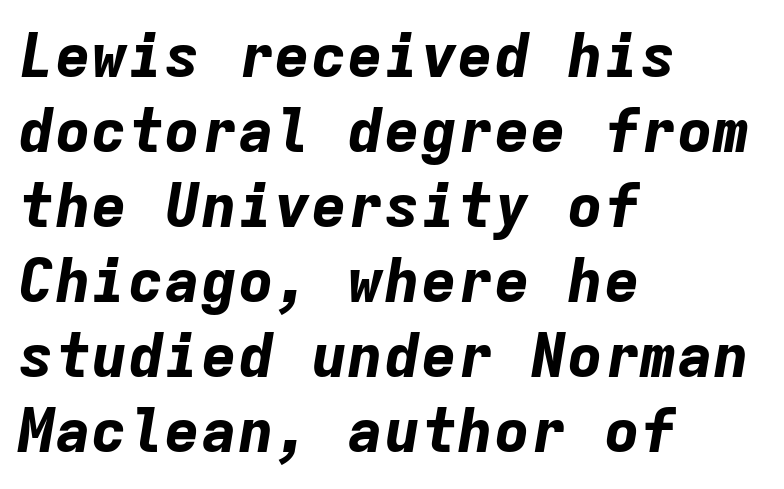
Visually the block forms a straight wall on the left and a jagged coastline on the right. Chunky letters — that's bold for sure. Inter-character spacing is left at the font's built-in metrics. Bare-footed words on every line. Here the designer chose a console-style face with uniform glyph widths.
